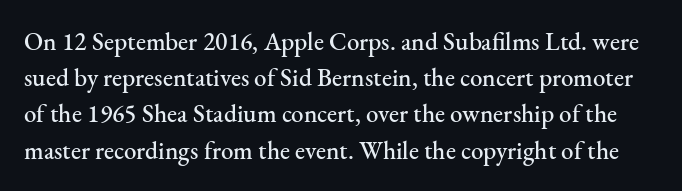
Q: Is the text italic (slanted)? A: No, it is upright.
Q: Is the text underlined? A: No.
Q: Is the spacing between letters normal or unusually wide? A: Normal.
Q: Is the spacing between lines tight, normal or loose? A: Normal.
